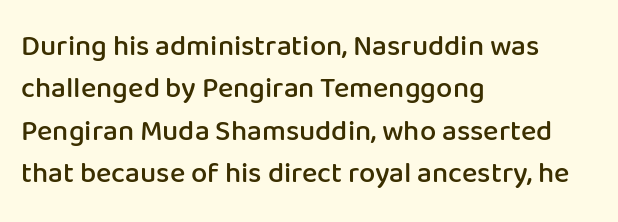
{"serif": "no", "italic": "no", "bold": "semi", "weight": "semibold", "width": "normal", "stroke_contrast": "low", "x_height": "medium", "monospaced": "no", "underline": "no", "align": "left", "line_spacing": "normal", "line_spacing_ratio": 1.46, "letter_spacing": "normal", "letter_spacing_em": 0.0, "glyph_px": 29}
